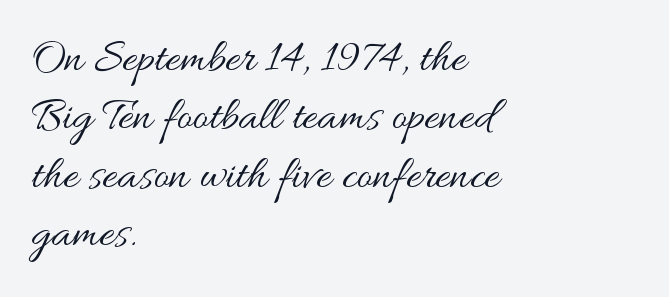
This rendering leaves character spacing at its baseline value. Letters have the restrained weight of plain body copy at most. The rag falls on the right side of this text block. Varying glyph widths throughout — classic text-font behaviour.
